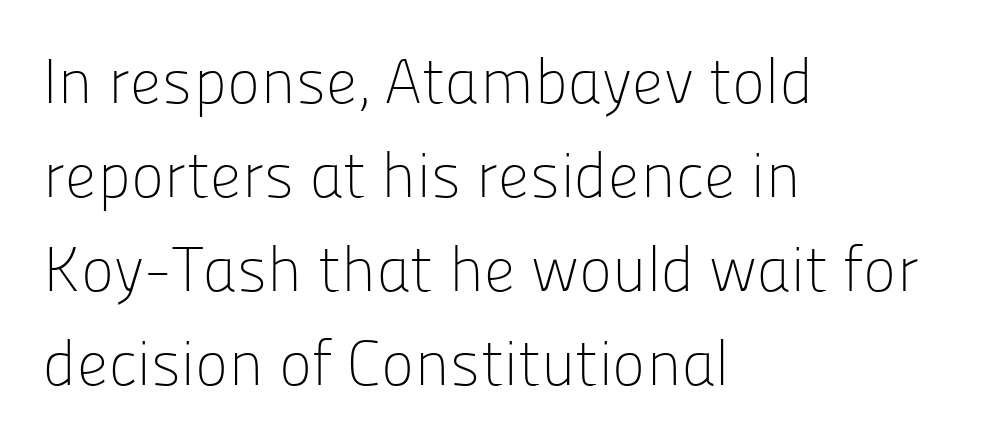
The image shows 63 px light sans-serif type, upright; set left-aligned, normal line spacing (1.49x), normal letter spacing, not underlined; low stroke contrast and a medium x-height.
